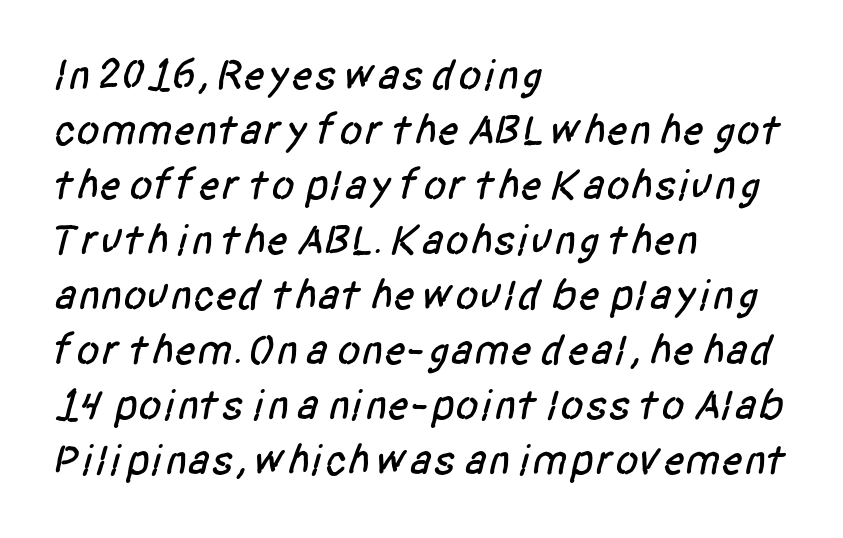
The image shows 43 px condensed sans-serif type; set left-aligned, normal line spacing (1.28x), normal letter spacing, not underlined; low stroke contrast and a large x-height.
